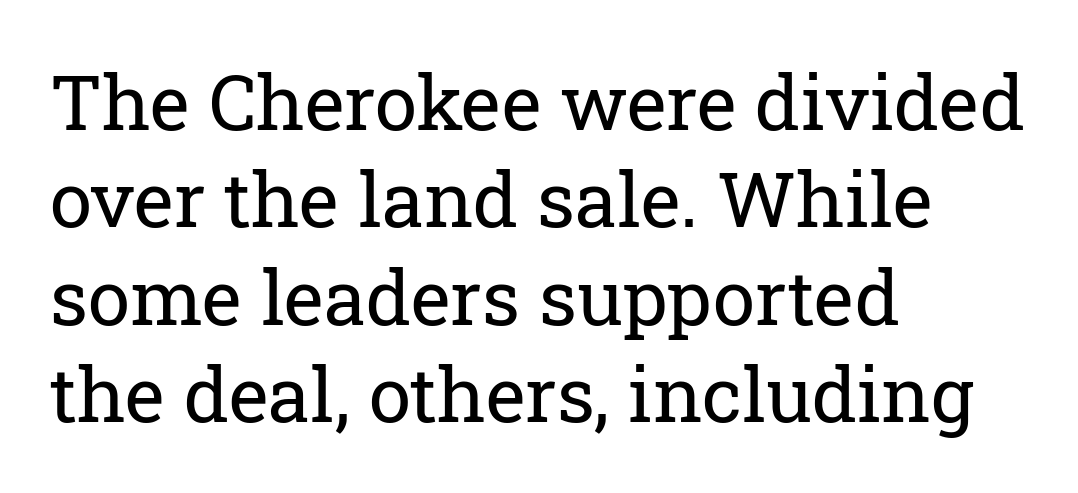
The image shows 76 px regular-weight serif type, upright; set left-aligned, normal line spacing (1.28x), normal letter spacing, not underlined; low stroke contrast and a medium x-height.
